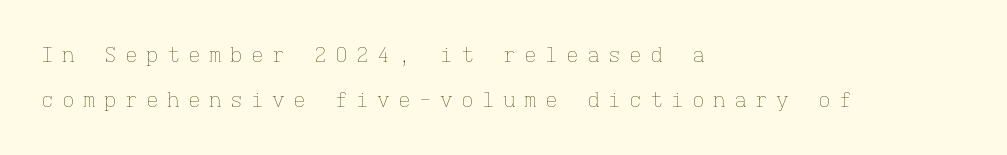
Words float on clear page, feet unadorned. Ascenders rise straight up at ninety degrees. Does extra space separate the letters? Yes, quite a lot of it. The weight would be labelled regular, book, light, or lighter still. Is there much room between lines? Yes — plenty of vertical air separates them.
